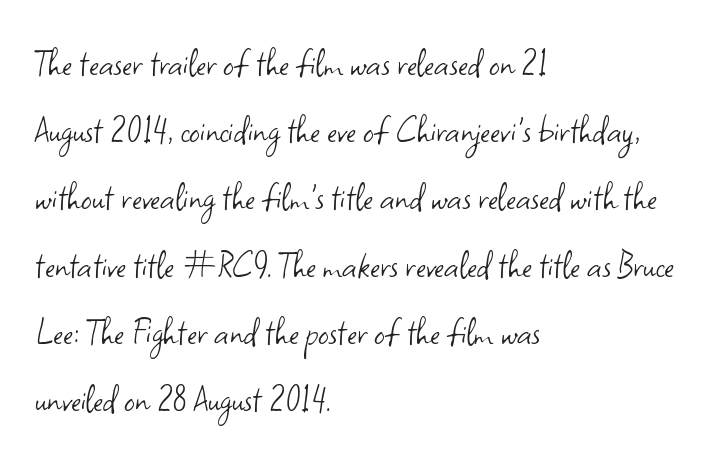
{"serif": "no", "bold": "no", "weight": "light", "width": "normal", "stroke_contrast": "low", "x_height": "small", "monospaced": "no", "underline": "no", "align": "left", "line_spacing": "normal", "line_spacing_ratio": 1.6, "letter_spacing": "normal", "letter_spacing_em": 0.0, "glyph_px": 42}
